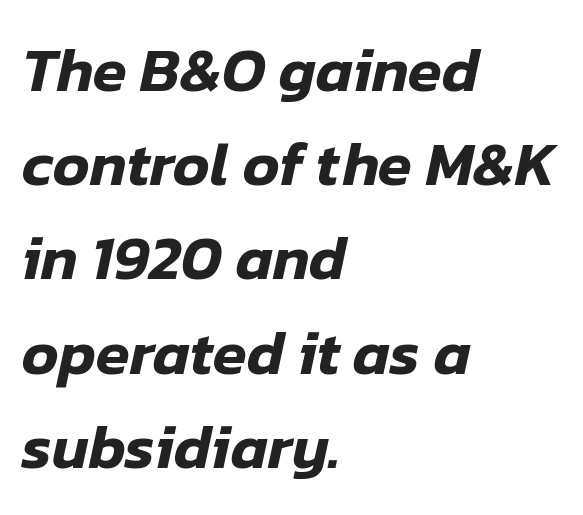
The image shows 62 px text type, italic (leaning right); set left-aligned, normal line spacing (1.52x), normal letter spacing, not underlined; low stroke contrast and a medium x-height.
